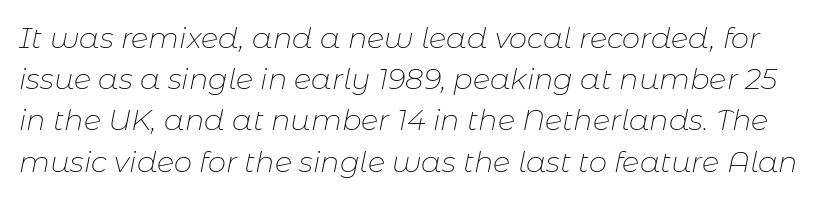
{"italic": "yes", "lean": "right", "slant_degrees": 11, "bold": "no", "weight": "thin", "width": "normal", "stroke_contrast": "low", "x_height": "medium", "monospaced": "no", "underline": "no", "line_spacing": "normal", "line_spacing_ratio": 1.42, "letter_spacing": "normal", "letter_spacing_em": 0.0, "glyph_px": 29}
